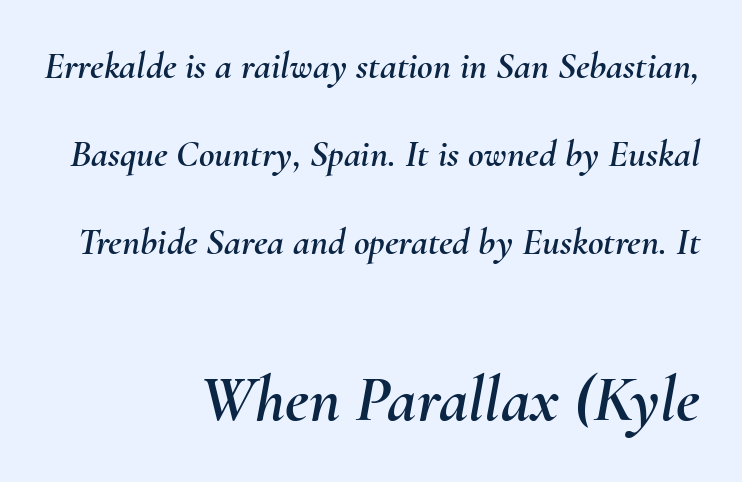
Notice how the passage keeps a crisp vertical edge on the right only. The lines are spread far apart with generous leading. You get the small type first, then a jump to larger type. In terms of letterspacing, this is plain default setting.
